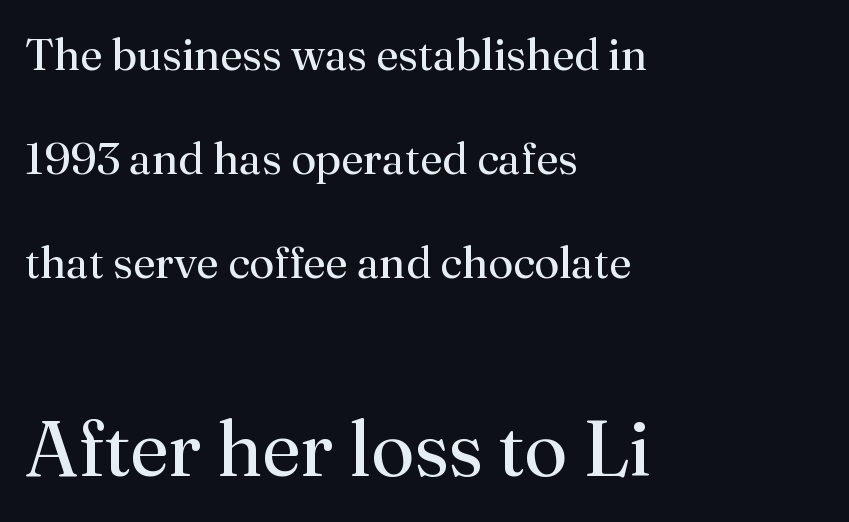
The passage shown has conventional tracking throughout. Is this a sans? No — the strokes have serifs. Is there any slant? The stems are plumb. The zone under the glyphs is completely vacant. Quick note: interline space is abundant.
